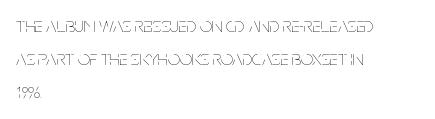
Q: Is the text bold? A: No.
Q: Is the text italic (slanted)? A: No, it is upright.
Q: Is the text underlined? A: No.
Q: How is the paragraph aligned? A: Left-aligned.
Q: Is the spacing between letters normal or unusually wide? A: Normal.
Q: Is the spacing between lines tight, normal or loose? A: Normal.
